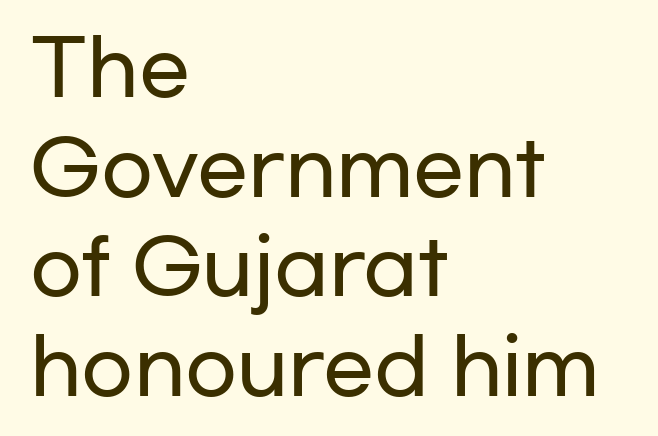
The image shows 76 px wide sans-serif type, upright; set left-aligned, normal line spacing (1.31x), normal letter spacing, not underlined; low stroke contrast and a medium x-height.
